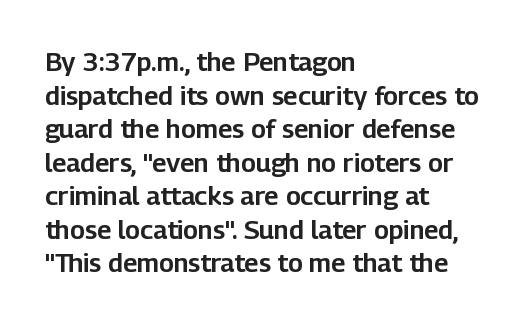
{"italic": "no", "underline": "no", "align": "left", "line_spacing": "normal", "line_spacing_ratio": 1.29, "letter_spacing": "normal", "letter_spacing_em": 0.0, "glyph_px": 26}
